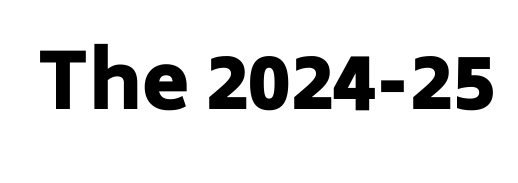
Do the letters lean? They stand straight. Serifs: no, the terminals of the letterforms are clean. The words here are not underlined. The glyphs have the mass of a bold cut. Varying glyph widths throughout — classic text-font behaviour. Observe the ordinary spacing: letters are neighbours, not strangers.
